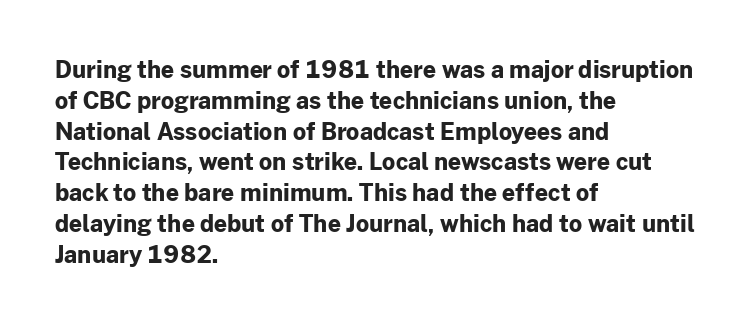
The image shows 23 px bold type, upright; set left-aligned, normal line spacing (1.34x), normal letter spacing, not underlined.
